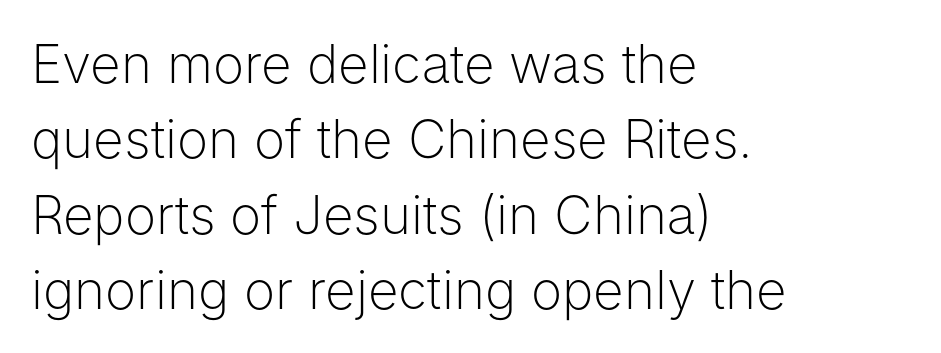
The image shows 53 px light sans-serif type, upright; set left-aligned, normal line spacing (1.42x), normal letter spacing, not underlined; low stroke contrast and a medium x-height.
